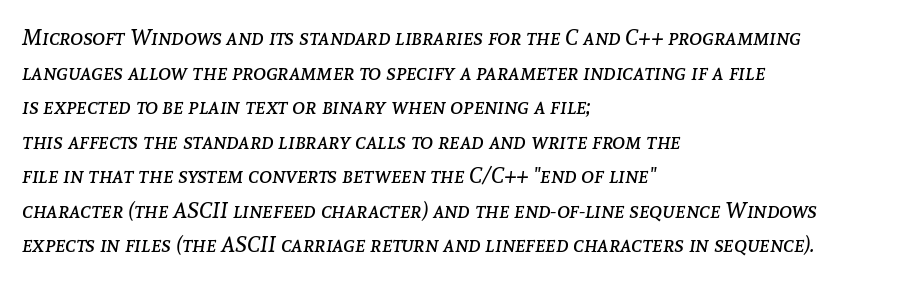
Q: Is the text bold? A: No.
Q: Is the text italic (slanted)? A: Yes, it leans right by about 8 degrees.
Q: Is the text underlined? A: No.
Q: How is the paragraph aligned? A: Left-aligned.
Q: Is the spacing between letters normal or unusually wide? A: Normal.
Q: Is the spacing between lines tight, normal or loose? A: Normal.
